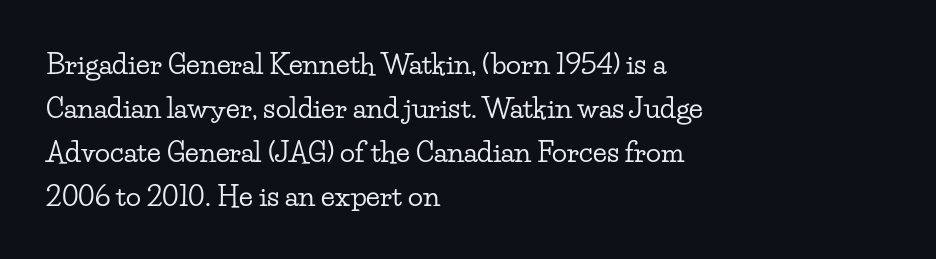
The letters stand upright; this is a roman face. Evenly set lines give the paragraph a standard silhouette. Is the block centered? No — it sits flush against the left margin. Character widths vary here, with narrow letters taking less room than wide ones. The passage shown is not underscored anywhere. The letters sit at their default tracking, neither squeezed nor spread.
